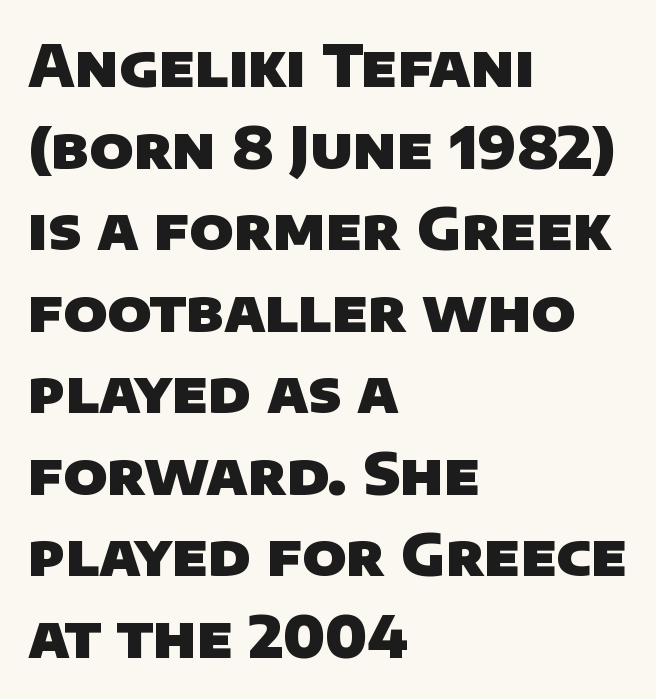
The image shows 57 px heavy sans-serif type; set left-aligned, normal line spacing (1.43x), normal letter spacing, not underlined; low stroke contrast and a large x-height.
